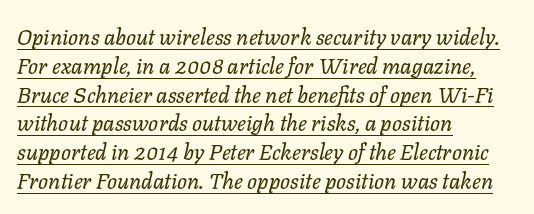
{"italic": "yes", "lean": "right", "slant_degrees": 11, "bold": "no", "underline": "yes", "align": "left", "line_spacing": "normal", "line_spacing_ratio": 1.31, "letter_spacing": "normal", "letter_spacing_em": 0.0, "glyph_px": 22}
